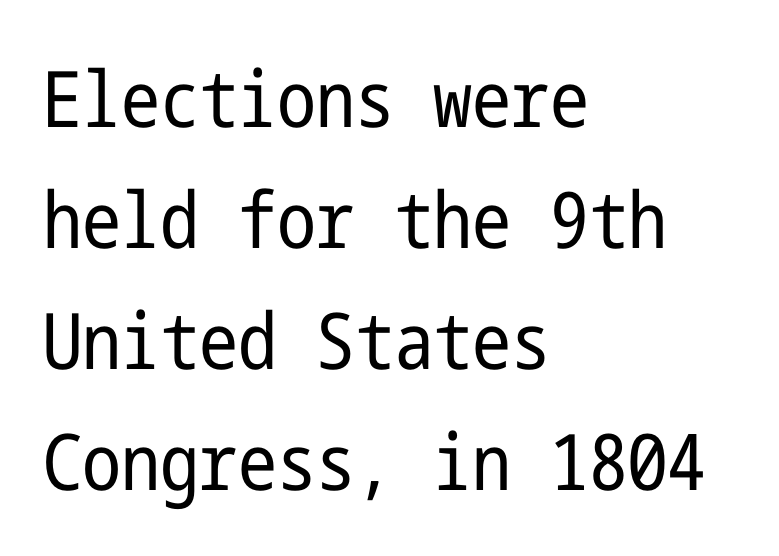
Q: Is the text bold? A: No.
Q: Is the text italic (slanted)? A: No, it is upright.
Q: Is the typeface a serif or a sans-serif typeface? A: Sans-serif.
Q: Is the text underlined? A: No.
Q: How is the paragraph aligned? A: Left-aligned.
Q: Is the spacing between letters normal or unusually wide? A: Normal.
Q: Is the spacing between lines tight, normal or loose? A: Normal.
Q: Width (condensed, normal, or wide)? A: Condensed.
Q: Stroke contrast? A: Low.
Q: x-height? A: Medium.
